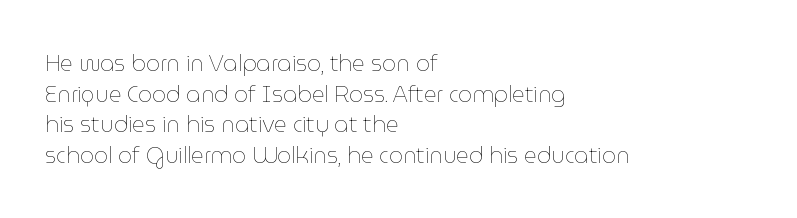
The image shows 22 px text type, upright; set left-aligned, normal line spacing (1.39x), normal letter spacing, not underlined.
